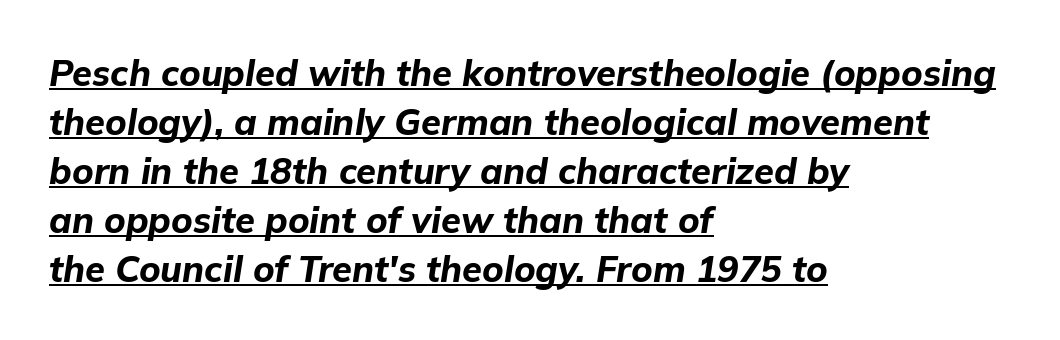
Each new line begins a customary step beneath the previous one. Notice how a bar underscores the lettering throughout. Does the lettering tilt? It does — this is italic. Weight check: bold — yes, fully.
